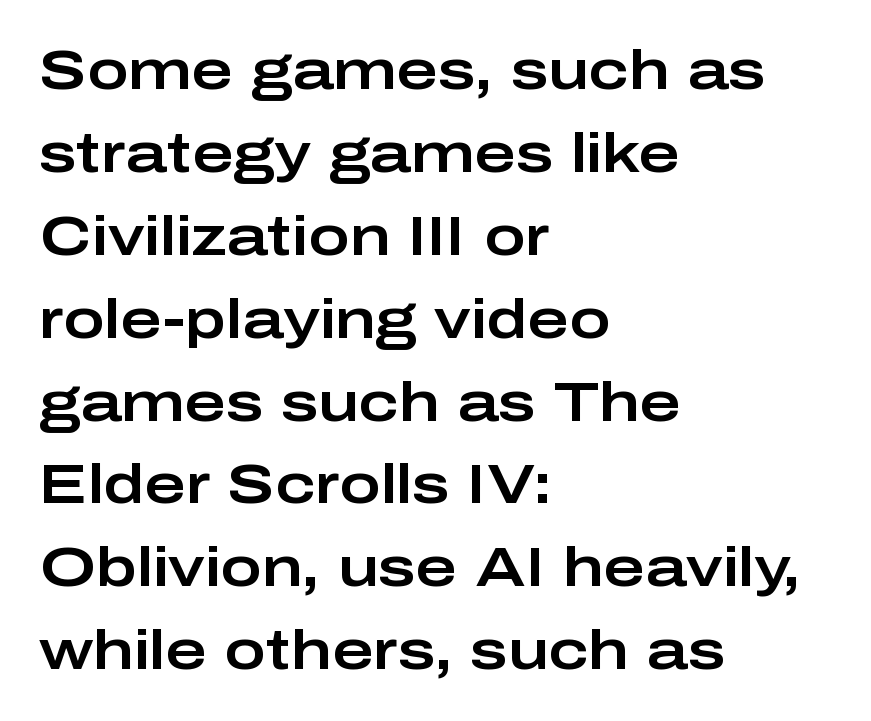
{"serif": "no", "italic": "no", "width": "wide", "stroke_contrast": "low", "x_height": "medium", "monospaced": "no", "underline": "no", "align": "left", "line_spacing": "normal", "line_spacing_ratio": 1.48, "letter_spacing": "normal", "letter_spacing_em": 0.0, "glyph_px": 56}
